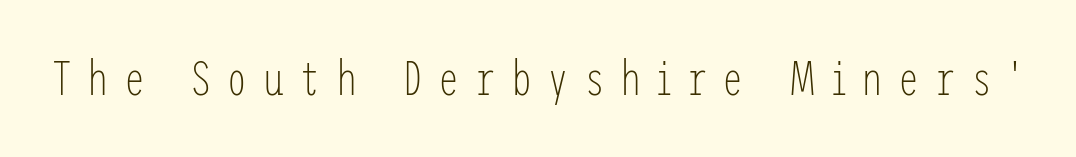
{"serif": "no", "italic": "no", "bold": "no", "weight": "light", "width": "condensed", "stroke_contrast": "low", "x_height": "medium", "underline": "no", "letter_spacing": "wide", "letter_spacing_em": 0.31, "glyph_px": 48}
